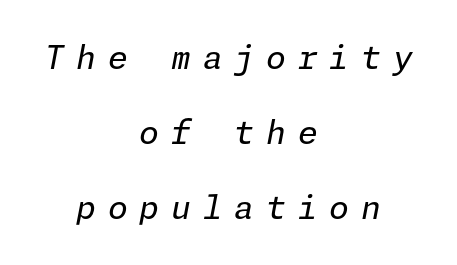
Q: Is the text bold? A: No.
Q: Is the text italic (slanted)? A: Yes, it leans right by about 11 degrees.
Q: Is the text underlined? A: No.
Q: How is the paragraph aligned? A: Centered.
Q: Is the spacing between letters normal or unusually wide? A: Unusually wide.
Q: Is the spacing between lines tight, normal or loose? A: Loose.
Q: Width (condensed, normal, or wide)? A: Normal.
Q: Stroke contrast? A: Low.
Q: x-height? A: Medium.
